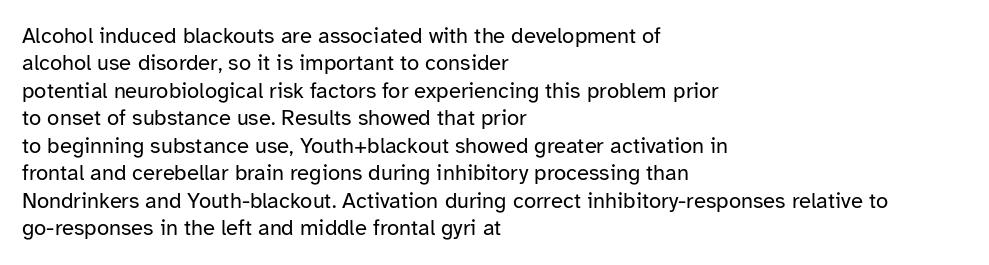
{"italic": "no", "bold": "no", "underline": "no", "align": "left", "line_spacing": "normal", "line_spacing_ratio": 1.25, "letter_spacing": "normal", "letter_spacing_em": 0.0, "glyph_px": 22}
